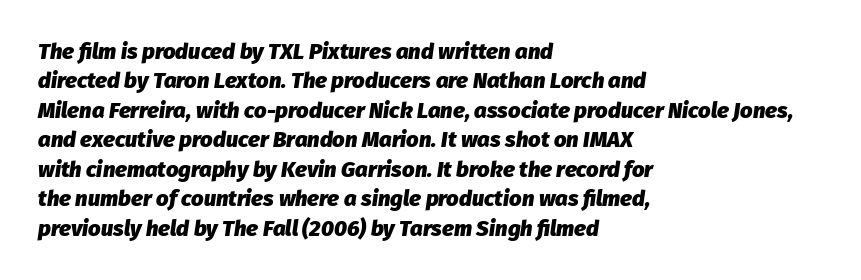
Q: Is the text bold? A: Yes.
Q: Is the text italic (slanted)? A: Yes, it leans right by about 8 degrees.
Q: Is the text underlined? A: No.
Q: How is the paragraph aligned? A: Left-aligned.
Q: Is the spacing between letters normal or unusually wide? A: Normal.
Q: Is the spacing between lines tight, normal or loose? A: Normal.
